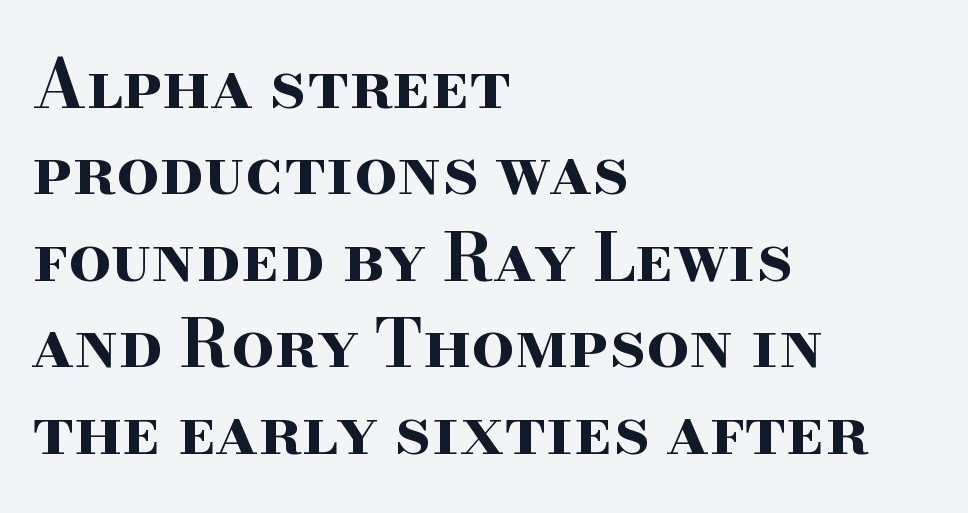
The image shows 67 px bold, wide serif type, upright; set left-aligned, normal line spacing (1.29x), normal letter spacing, not underlined; high stroke contrast and a small x-height.
